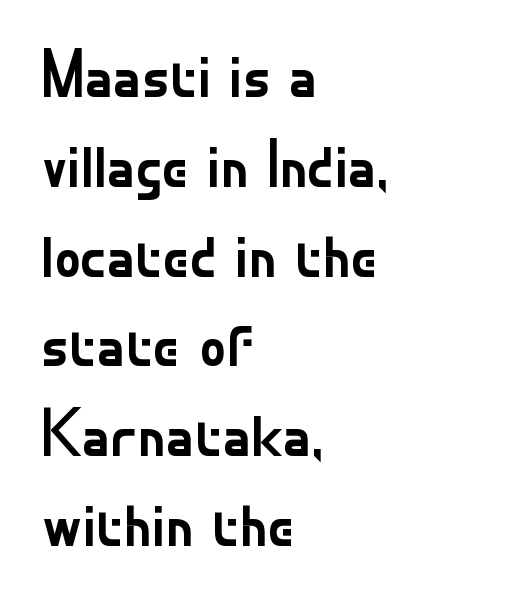
The image shows 67 px regular-weight sans-serif type, upright; set left-aligned, normal line spacing (1.34x), normal letter spacing, not underlined; low stroke contrast and a small x-height.
